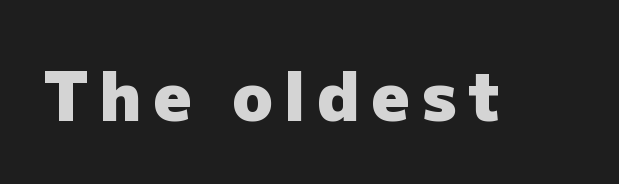
Just letters on the line, the space beneath them empty. In terms of letterform style, serifs are entirely absent. This sample has the flowing, uneven cadence of proportional lettering. Heavy-handed strokes throughout: this text is bold. Every character sits straight up, as roman type does.
